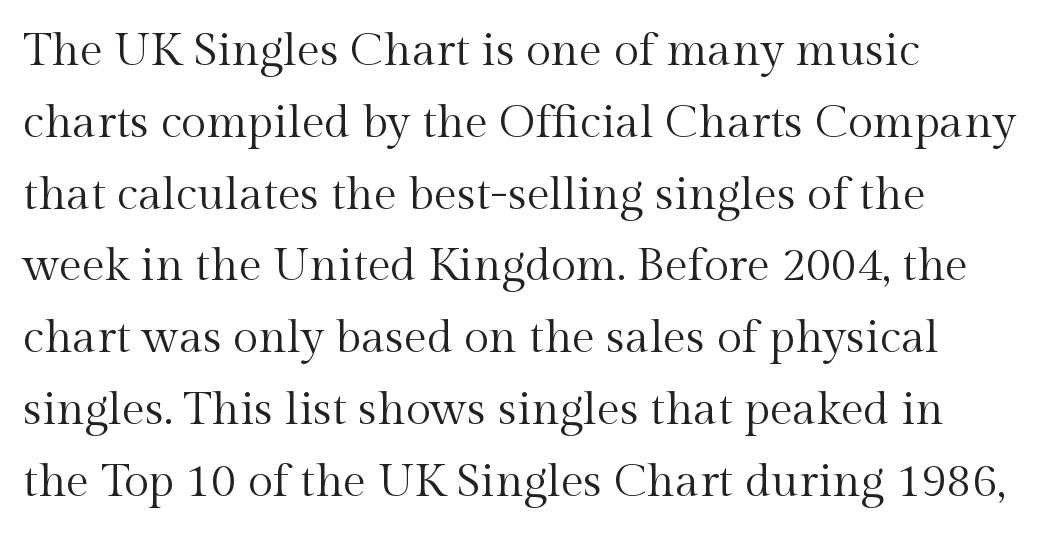
{"serif": "yes", "italic": "no", "bold": "no", "weight": "regular", "width": "normal", "x_height": "medium", "monospaced": "no", "underline": "no", "align": "left", "line_spacing": "normal", "line_spacing_ratio": 1.56, "letter_spacing": "normal", "letter_spacing_em": 0.0, "glyph_px": 46}
